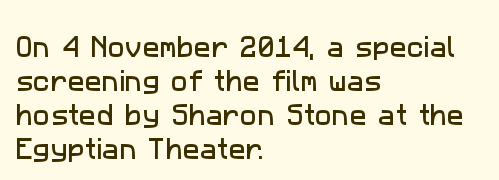
The image shows 23 px text type; set left-aligned, normal line spacing (1.48x), normal letter spacing, not underlined.
